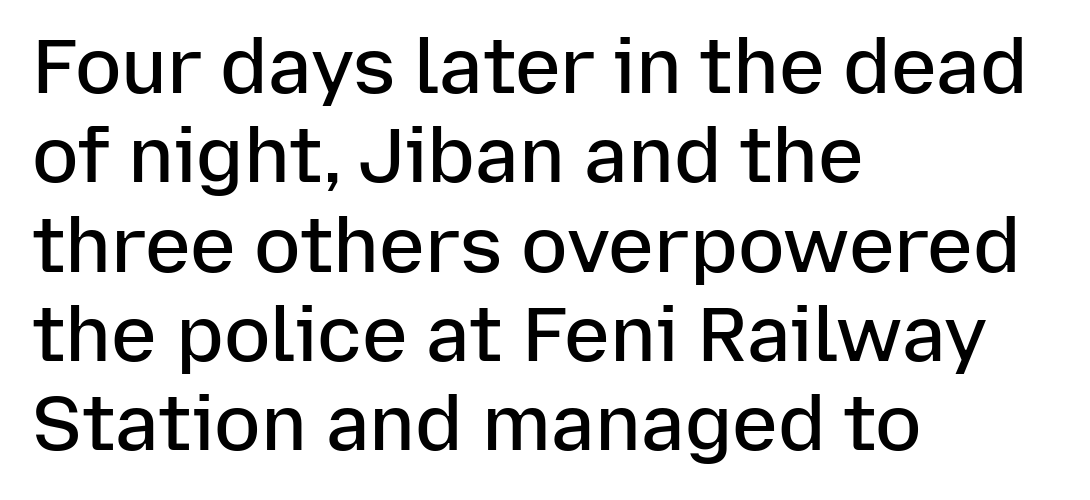
{"serif": "no", "italic": "no", "bold": "semi", "weight": "semibold", "width": "normal", "stroke_contrast": "low", "x_height": "medium", "monospaced": "no", "underline": "no", "align": "left", "line_spacing_ratio": 1.16, "letter_spacing": "normal", "letter_spacing_em": 0.0, "glyph_px": 77}
